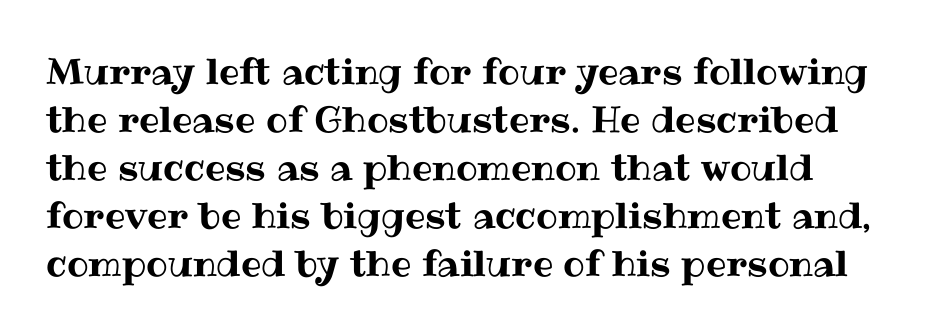
Q: Is the text italic (slanted)? A: No, it is upright.
Q: Is the text underlined? A: No.
Q: Is the spacing between letters normal or unusually wide? A: Normal.
Q: Is the spacing between lines tight, normal or loose? A: Normal.
Q: Width (condensed, normal, or wide)? A: Normal.
Q: Stroke contrast? A: Medium.
Q: x-height? A: Medium.
Q: Monospaced? A: No.
